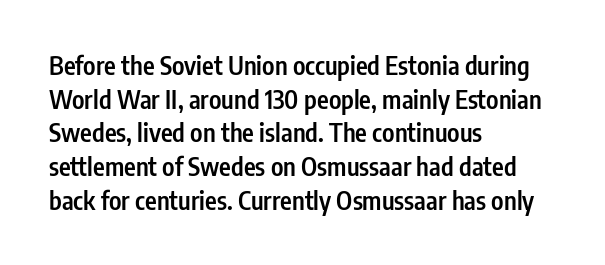
Q: Is the text bold? A: Semi-bold.
Q: Is the text italic (slanted)? A: No, it is upright.
Q: Is the text underlined? A: No.
Q: How is the paragraph aligned? A: Left-aligned.
Q: Is the spacing between letters normal or unusually wide? A: Normal.
Q: Is the spacing between lines tight, normal or loose? A: Normal.
